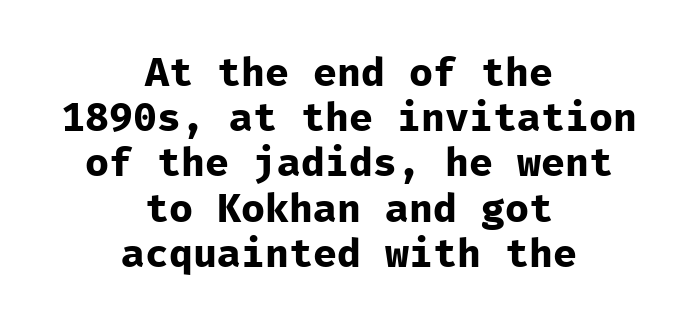
Looks like terminal output: every glyph gets an equal slot. Which margin do the lines hug? Neither — every line sits in the middle. Type without underlining. The letters stand straight up with perfectly vertical stems. Between one letter and the next there's only the usual sliver of space. Nope, no serifs anywhere on these letters.
